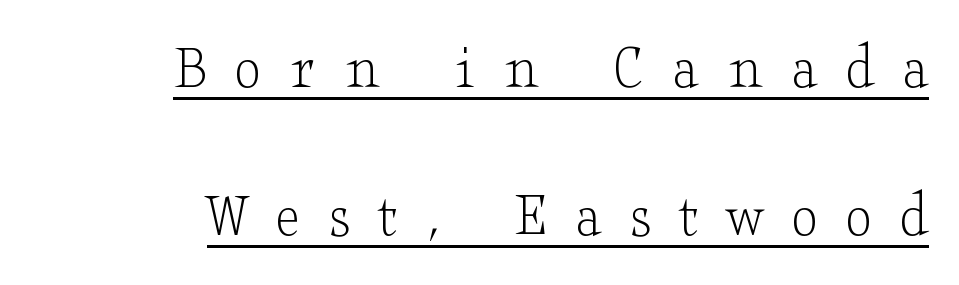
Q: Is the text bold? A: No.
Q: Is the text italic (slanted)? A: No, it is upright.
Q: Is the typeface a serif or a sans-serif typeface? A: Serif.
Q: Is the text underlined? A: Yes.
Q: How is the paragraph aligned? A: Right-aligned.
Q: Is the spacing between letters normal or unusually wide? A: Unusually wide.
Q: Is the spacing between lines tight, normal or loose? A: Loose.
Q: Width (condensed, normal, or wide)? A: Wide.
Q: Stroke contrast? A: Low.
Q: x-height? A: Small.
Q: Monospaced? A: No.
